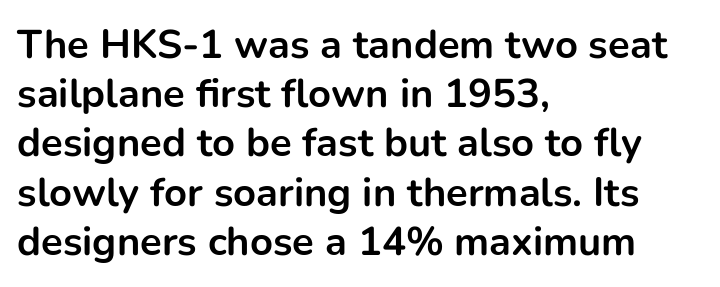
The image shows 40 px bold sans-serif type, upright; set left-aligned, line spacing 1.23x, normal letter spacing, not underlined; low stroke contrast and a medium x-height.
